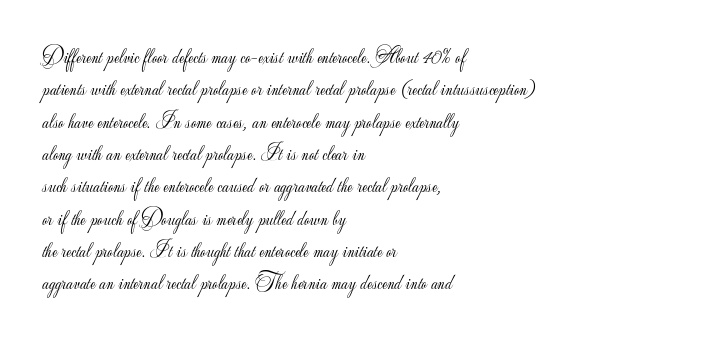
{"bold": "no", "underline": "no", "align": "left", "line_spacing": "normal", "line_spacing_ratio": 1.54, "letter_spacing": "normal", "letter_spacing_em": 0.0, "glyph_px": 21}
